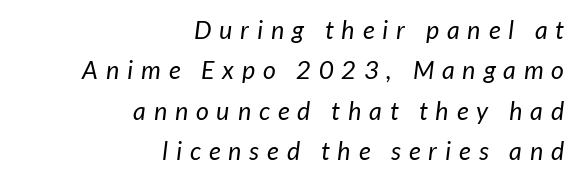
The image shows 25 px text type; set right-aligned, normal line spacing (1.62x), unusually wide letter spacing (+0.32 em), not underlined.
